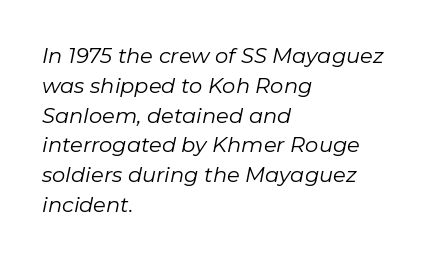
The image shows 21 px text type, italic (leaning right); set left-aligned, normal line spacing (1.42x), normal letter spacing, not underlined.
